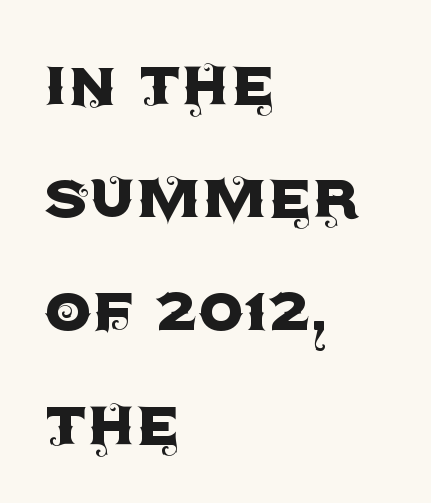
{"serif": "no", "italic": "no", "width": "normal", "x_height": "large", "monospaced": "no", "underline": "no", "align": "left", "line_spacing": "normal", "line_spacing_ratio": 1.49, "letter_spacing": "normal", "letter_spacing_em": 0.0, "glyph_px": 76}
